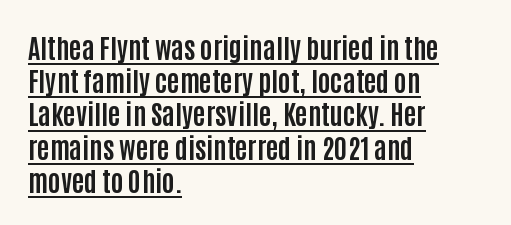
{"italic": "no", "bold": "yes", "underline": "yes", "align": "left", "line_spacing_ratio": 1.23, "letter_spacing": "normal", "letter_spacing_em": 0.0, "glyph_px": 27}
